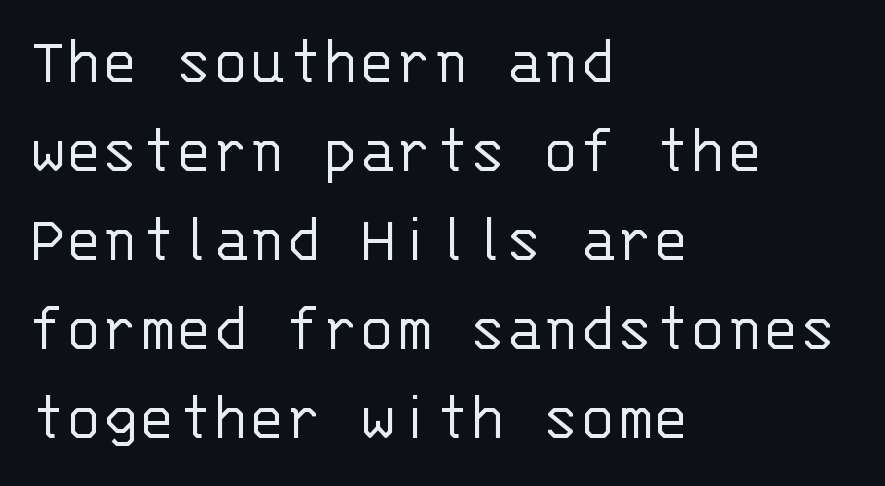
The image shows 68 px light sans-serif type, upright, monospaced; set left-aligned, normal line spacing (1.31x), normal letter spacing, not underlined; low stroke contrast and a large x-height.
